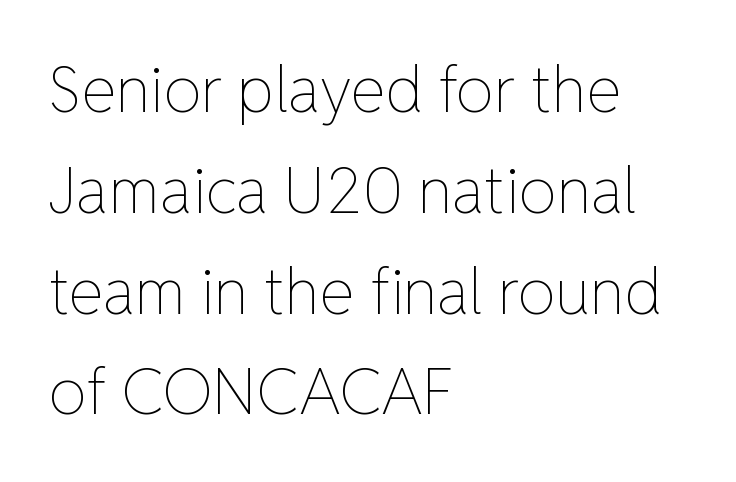
The specimen reads as upright at a glance. Typeset ragged right — the left edge is the straight one. These lines keep a tight, regular rhythm from letter to letter. Summary of vertical rhythm: regular, with standard interline spacing. Each row of text sits above clean, open space.
